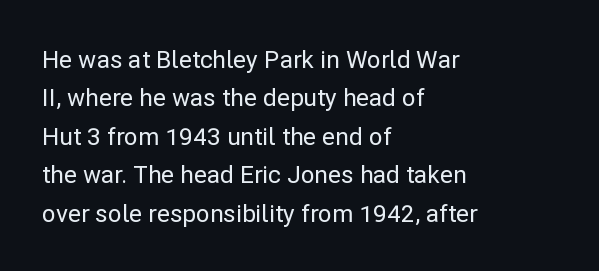
{"italic": "no", "underline": "no", "align": "left", "line_spacing": "normal", "line_spacing_ratio": 1.6, "letter_spacing": "normal", "letter_spacing_em": 0.0, "glyph_px": 24}
